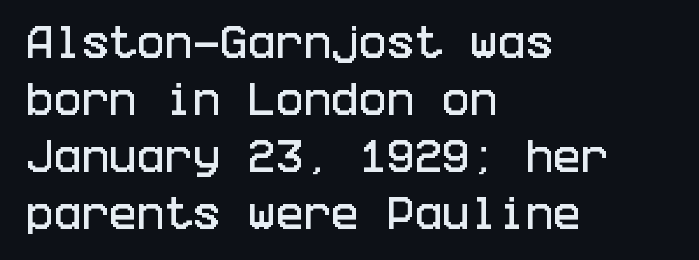
{"serif": "no", "italic": "no", "width": "condensed", "stroke_contrast": "low", "x_height": "large", "underline": "no", "align": "left", "line_spacing": "normal", "line_spacing_ratio": 1.54, "letter_spacing": "normal", "letter_spacing_em": 0.0, "glyph_px": 37}
